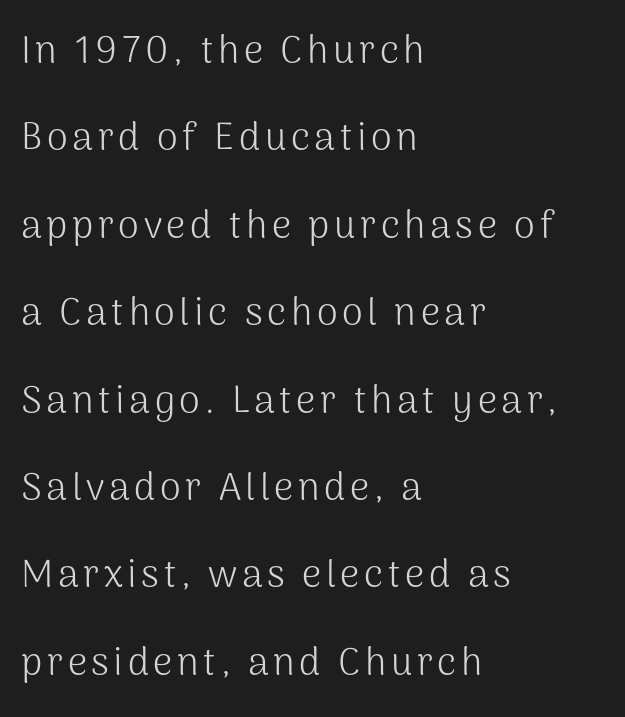
Q: Is the text bold? A: No.
Q: Is the text italic (slanted)? A: No, it is upright.
Q: Is the typeface a serif or a sans-serif typeface? A: Sans-serif.
Q: Is the text underlined? A: No.
Q: How is the paragraph aligned? A: Left-aligned.
Q: Is the spacing between lines tight, normal or loose? A: Loose.
Q: Width (condensed, normal, or wide)? A: Normal.
Q: Stroke contrast? A: Medium.
Q: x-height? A: Medium.
Q: Monospaced? A: No.
